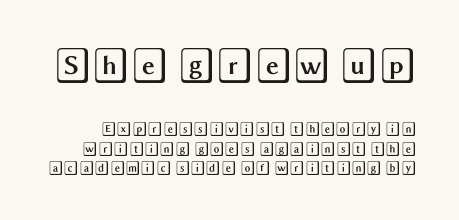
Reading top to bottom, the characters get smaller at the block break. Nobody touched the tracking dial on this one. Descenders hang freely into open space. Successive baselines arrive at the customary interval. The letters stand upright; this is a roman face.
